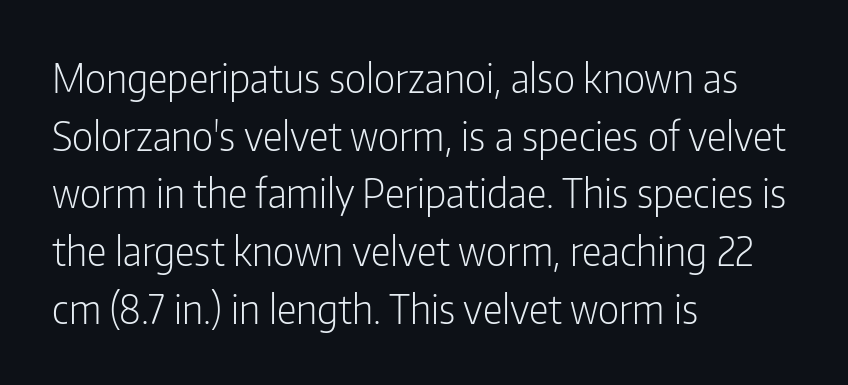
Summary of weight: not heavy and not bold. Check under the words: just untouched page. This sample keeps an unexceptional amount of space between lines. Rendered with straight, roman letterforms. Font category for this specimen: sans-serif. The passage shown has conventional tracking throughout.
